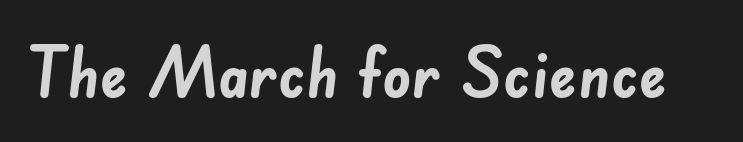
{"serif": "no", "bold": "yes", "weight": "semibold", "width": "normal", "stroke_contrast": "low", "x_height": "small", "monospaced": "no", "underline": "no", "letter_spacing": "normal", "letter_spacing_em": 0.0, "glyph_px": 70}
